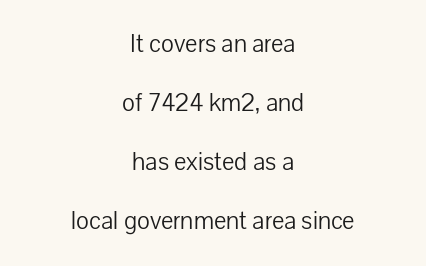
The image shows 26 px text type, upright; set centered, loose line spacing (2.27x), normal letter spacing, not underlined.
